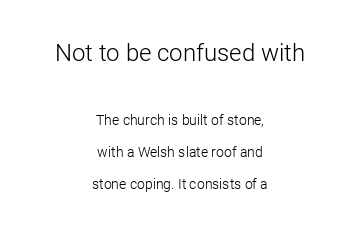
{"italic": "no", "bold": "no", "underline": "no", "align": "center", "line_spacing": "loose", "line_spacing_ratio": 2.28, "letter_spacing": "normal", "letter_spacing_em": 0.0, "larger_block": "first", "size_ratio": 1.71, "glyph_px": 24}
